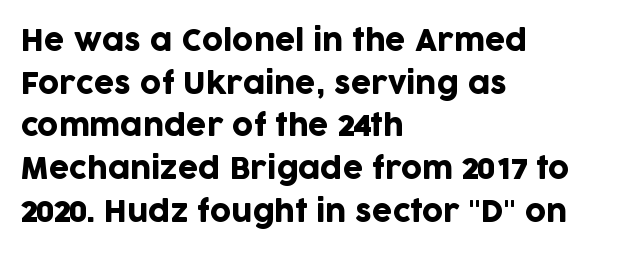
{"serif": "no", "italic": "no", "width": "normal", "stroke_contrast": "low", "x_height": "large", "monospaced": "no", "underline": "no", "align": "left", "line_spacing": "normal", "line_spacing_ratio": 1.47, "letter_spacing": "normal", "letter_spacing_em": 0.0, "glyph_px": 29}
